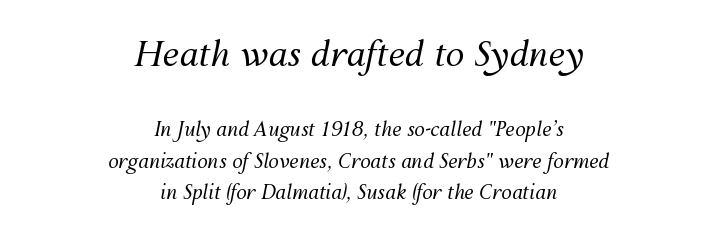
{"italic": "yes", "lean": "right", "slant_degrees": 12, "bold": "no", "weight": "regular", "width": "normal", "stroke_contrast": "medium", "x_height": "medium", "monospaced": "no", "underline": "no", "align": "center", "line_spacing": "normal", "line_spacing_ratio": 1.67, "letter_spacing": "normal", "letter_spacing_em": 0.0, "larger_block": "first", "size_ratio": 1.79, "glyph_px": 34}
